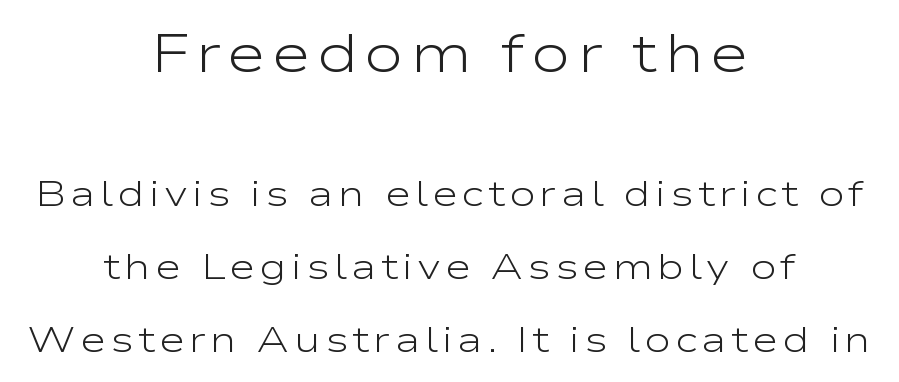
{"serif": "no", "italic": "no", "bold": "no", "weight": "light", "width": "wide", "stroke_contrast": "low", "x_height": "medium", "monospaced": "no", "underline": "no", "align": "center", "line_spacing": "loose", "line_spacing_ratio": 2.02, "larger_block": "first", "size_ratio": 1.5, "glyph_px": 54}
